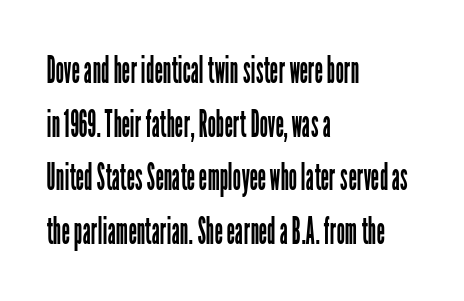
{"serif": "no", "italic": "no", "bold": "no", "weight": "regular", "width": "condensed", "stroke_contrast": "low", "x_height": "medium", "monospaced": "no", "underline": "no", "align": "left", "line_spacing": "normal", "line_spacing_ratio": 1.45, "letter_spacing": "normal", "letter_spacing_em": 0.0, "glyph_px": 37}
